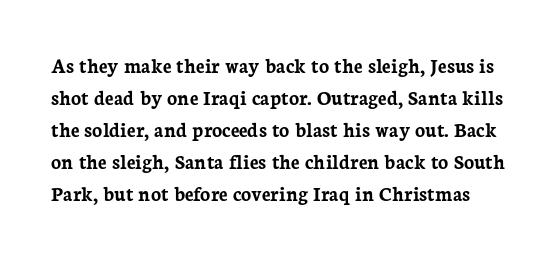
The image shows 21 px bold type, upright; set normal line spacing (1.52x), normal letter spacing, not underlined.
